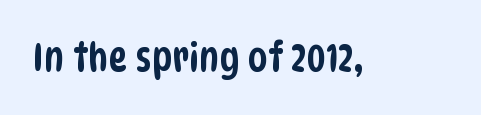
Type without underlining. Proportional: the letters do not fall into vertical columns. Tracking value appears to be zero — textbook default spacing. This is sans-serif lettering, the kind often seen on screens and signage.
